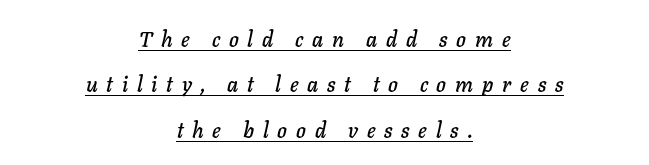
The image shows 21 px text type, italic (leaning right); set centered, loose line spacing (2.16x), unusually wide letter spacing (+0.42 em), underlined.
